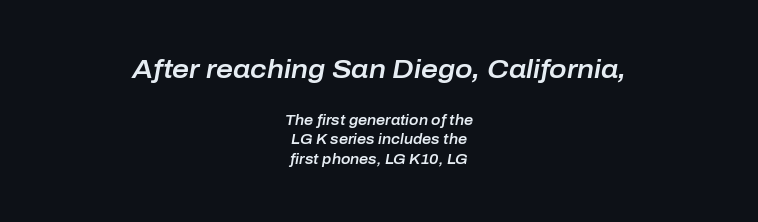
This is oblique type, the kind used for emphasis or titles. The block sitting higher on the canvas is the one with enlarged characters. Has an underline been added? It has not. If you folded the block vertically in half, each line would mirror itself in length.
